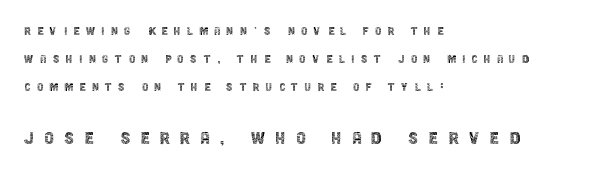
The image shows 22 px text type, upright; set left-aligned, loose line spacing (2.01x), unusually wide letter spacing (+0.45 em), not underlined; the second (bottom) block is 1.57x larger.
